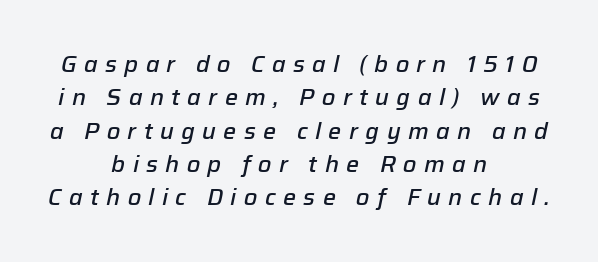
{"italic": "yes", "lean": "right", "slant_degrees": 12, "bold": "semi", "underline": "no", "align": "center", "line_spacing": "normal", "line_spacing_ratio": 1.45, "letter_spacing": "wide", "letter_spacing_em": 0.32, "glyph_px": 23}
